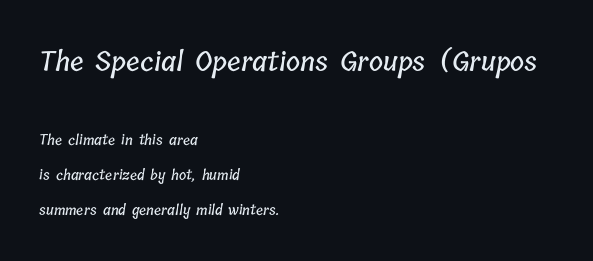
The space directly below the letters is spotless. Between one letter and the next there's only the usual sliver of space. Bigger letters appear in the top chunk; the bottom chunk is reduced. One glance says open: line gaps are wider than usual.
